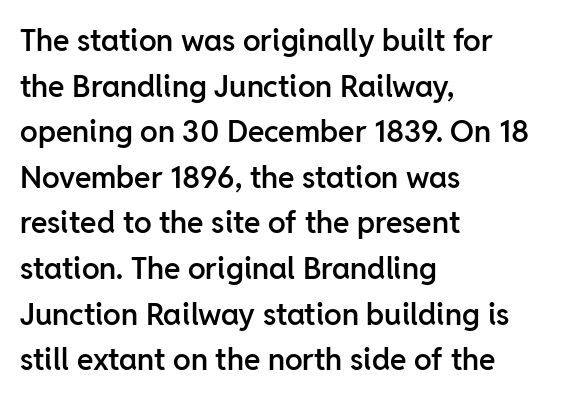
Q: Is the text bold? A: Semi-bold.
Q: Is the text italic (slanted)? A: No, it is upright.
Q: Is the typeface a serif or a sans-serif typeface? A: Sans-serif.
Q: Is the text underlined? A: No.
Q: How is the paragraph aligned? A: Left-aligned.
Q: Is the spacing between letters normal or unusually wide? A: Normal.
Q: Is the spacing between lines tight, normal or loose? A: Normal.
Q: Width (condensed, normal, or wide)? A: Normal.
Q: Stroke contrast? A: Low.
Q: x-height? A: Medium.
Q: Monospaced? A: No.
